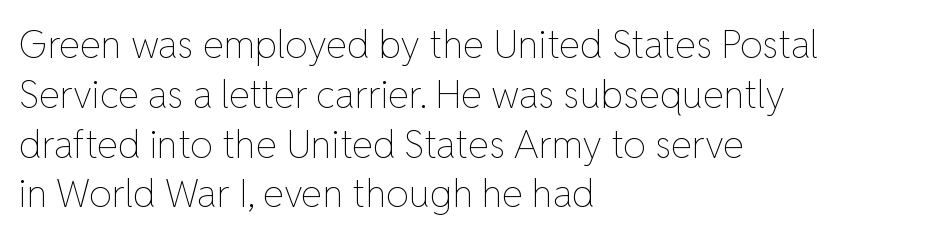
The image shows 38 px thin type, upright; set left-aligned, normal line spacing (1.31x), normal letter spacing, not underlined; low stroke contrast and a medium x-height.
